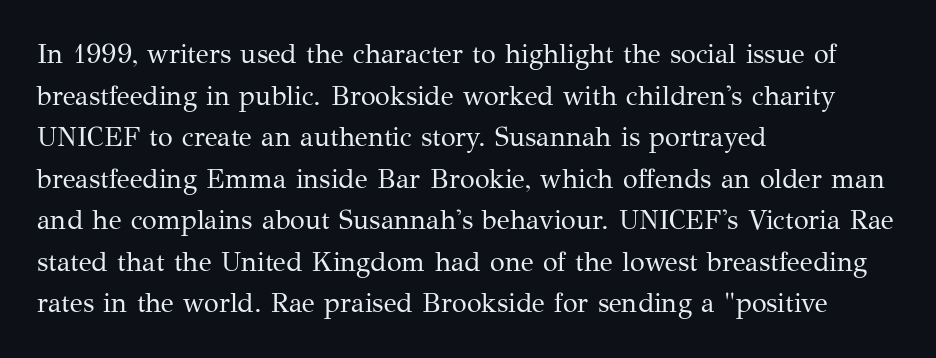
Q: Is the text bold? A: No.
Q: Is the text italic (slanted)? A: No, it is upright.
Q: Is the text underlined? A: No.
Q: How is the paragraph aligned? A: Left-aligned.
Q: Is the spacing between letters normal or unusually wide? A: Normal.
Q: Is the spacing between lines tight, normal or loose? A: Normal.
